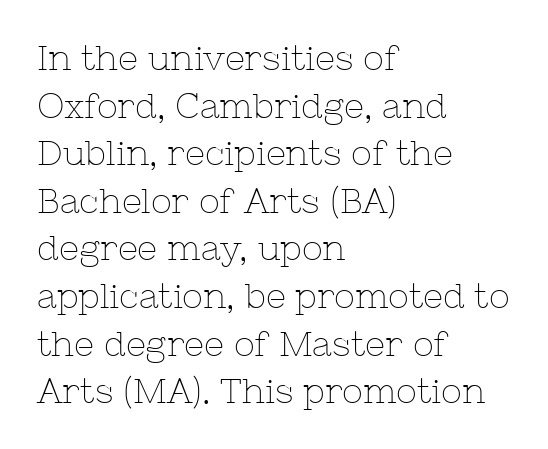
Typeset ragged right — the left edge is the straight one. In terms of posture, this sample is upright. This sample keeps an unexceptional amount of space between lines. Standard letterfit; no display-style spreading of the glyphs.
